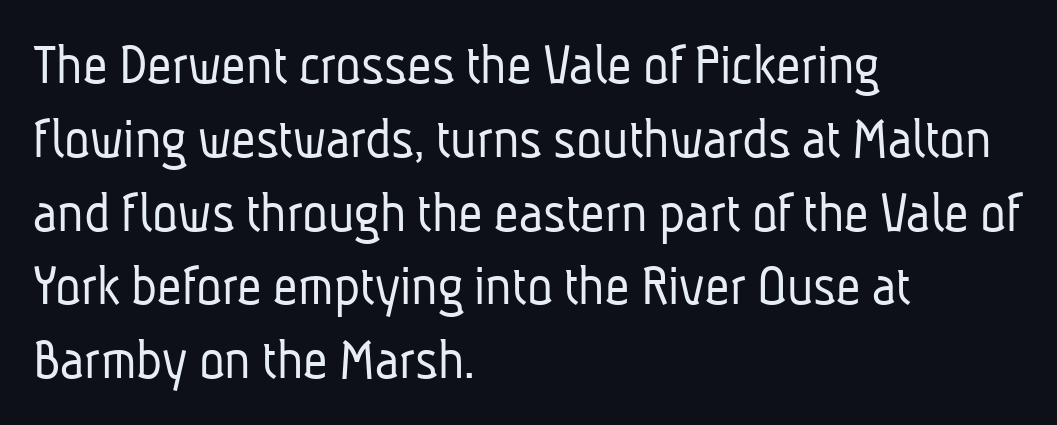
Q: Is the text bold? A: No.
Q: Is the typeface a serif or a sans-serif typeface? A: Sans-serif.
Q: Is the text underlined? A: No.
Q: How is the paragraph aligned? A: Left-aligned.
Q: Is the spacing between letters normal or unusually wide? A: Normal.
Q: Width (condensed, normal, or wide)? A: Condensed.
Q: Stroke contrast? A: Low.
Q: x-height? A: Medium.
Q: Monospaced? A: No.
